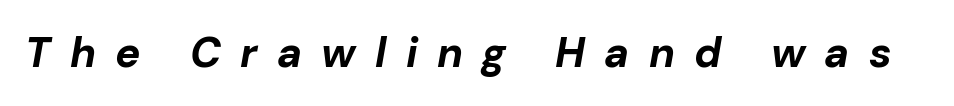
{"italic": "yes", "lean": "right", "slant_degrees": 10, "bold": "yes", "weight": "bold", "width": "normal", "stroke_contrast": "low", "x_height": "medium", "monospaced": "no", "underline": "no", "letter_spacing": "wide", "letter_spacing_em": 0.46, "glyph_px": 42}
